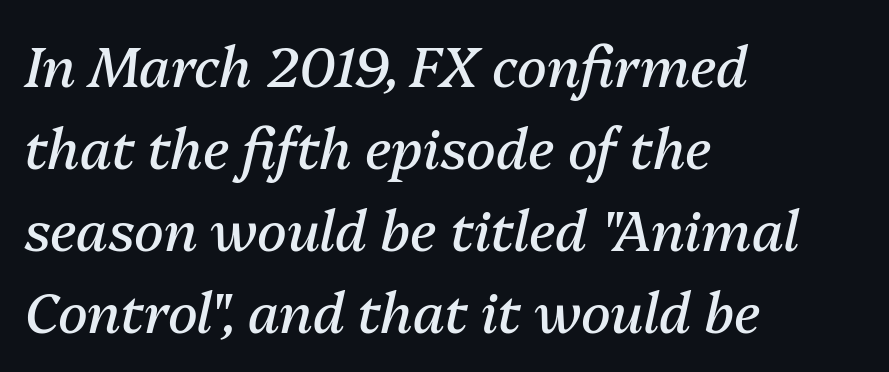
Q: Is the text bold? A: No.
Q: Is the text italic (slanted)? A: Yes, it leans right by about 13 degrees.
Q: Is the text underlined? A: No.
Q: How is the paragraph aligned? A: Left-aligned.
Q: Is the spacing between letters normal or unusually wide? A: Normal.
Q: Is the spacing between lines tight, normal or loose? A: Normal.
Q: Width (condensed, normal, or wide)? A: Normal.
Q: Stroke contrast? A: Medium.
Q: x-height? A: Medium.
Q: Monospaced? A: No.
